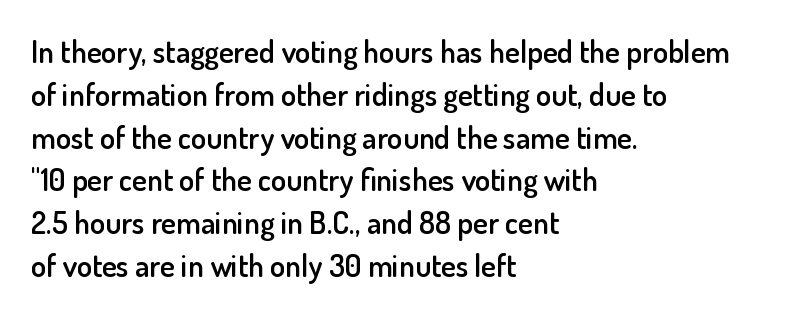
Every letter is mildly thick-stroked: semibold rather than bold. Plain, unruled lines of type. Baseline-to-baseline distance is the conventional proportion of letter height. All the whitespace from short lines collects on the right.
